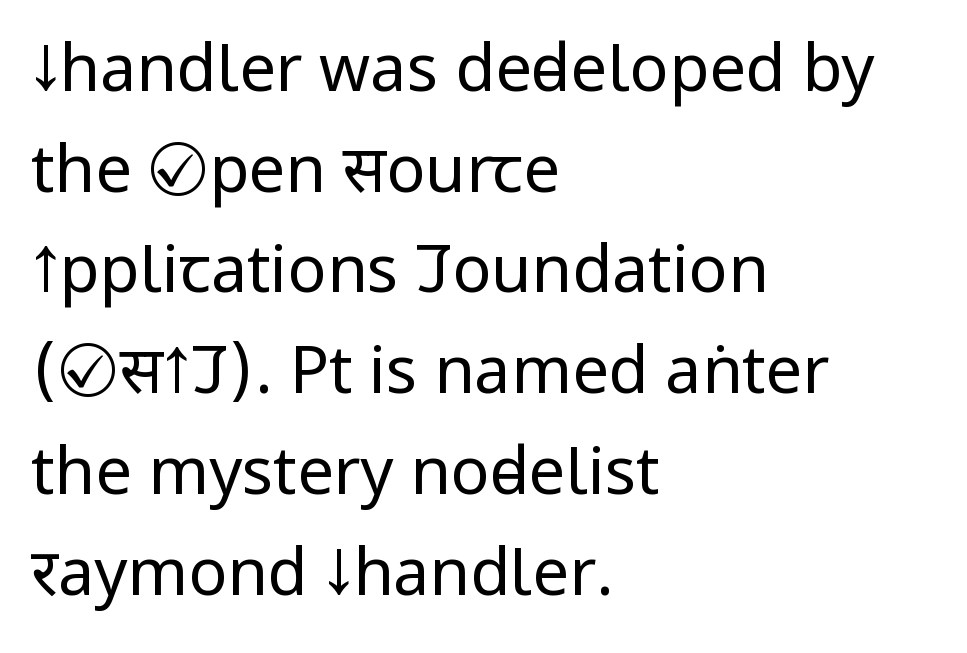
Q: Is the text bold? A: No.
Q: Is the text italic (slanted)? A: No, it is upright.
Q: Is the typeface a serif or a sans-serif typeface? A: Sans-serif.
Q: Is the text underlined? A: No.
Q: How is the paragraph aligned? A: Left-aligned.
Q: Is the spacing between letters normal or unusually wide? A: Normal.
Q: Is the spacing between lines tight, normal or loose? A: Normal.
Q: Width (condensed, normal, or wide)? A: Condensed.
Q: Stroke contrast? A: Low.
Q: x-height? A: Large.
Q: Monospaced? A: No.
